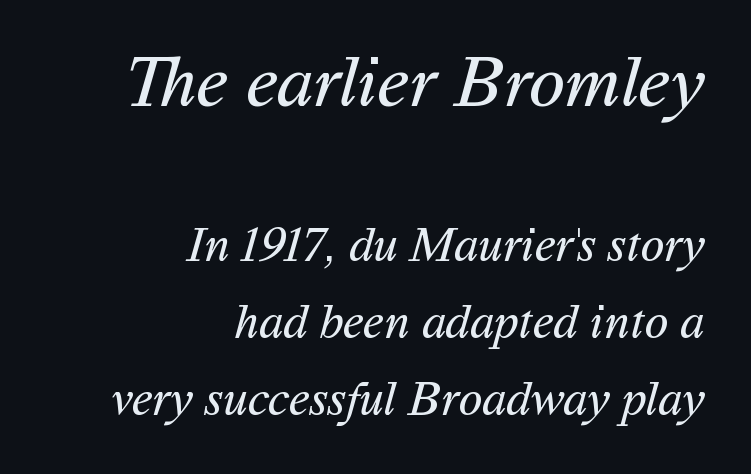
Heft: none added — not bold. This rendering employs a face without finishing strokes, i.e., a sans-serif. Underline: absent. Two sizes are in play, and the larger belongs to the first block. Alignment: flush right.
